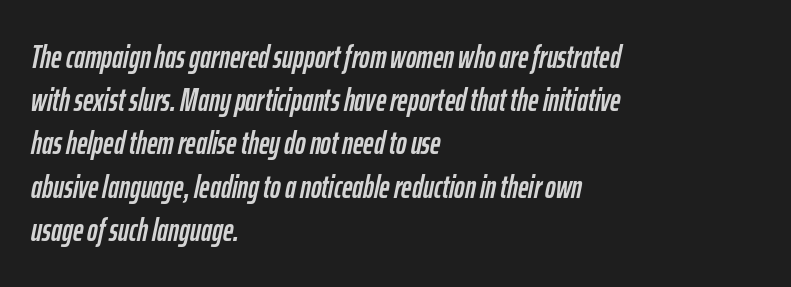
Q: Is the text italic (slanted)? A: Yes, it leans right by about 12 degrees.
Q: Is the text underlined? A: No.
Q: How is the paragraph aligned? A: Left-aligned.
Q: Is the spacing between letters normal or unusually wide? A: Normal.
Q: Is the spacing between lines tight, normal or loose? A: Normal.
Q: Width (condensed, normal, or wide)? A: Condensed.
Q: Stroke contrast? A: Low.
Q: x-height? A: Medium.
Q: Monospaced? A: No.
